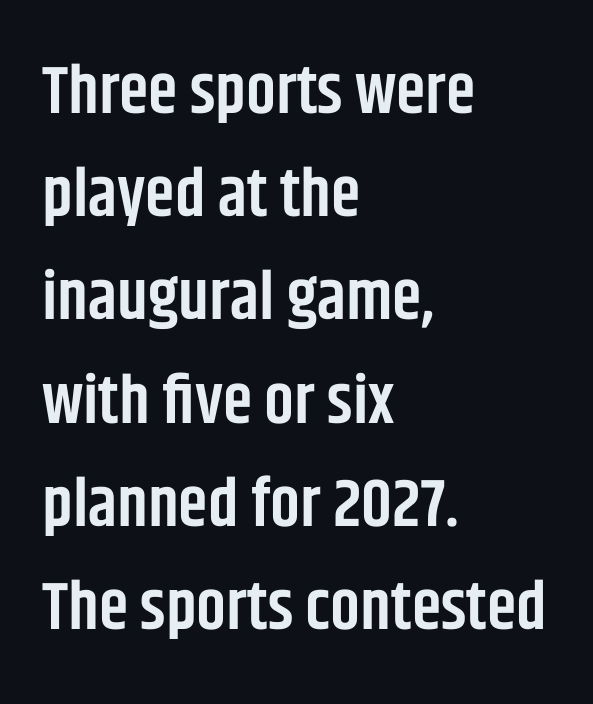
Ordinary non-slanted type is in use. The typeface chosen for these lines omits serifs. A typesetter would call this zero additional tracking. Varying glyph widths throughout — classic text-font behaviour.
